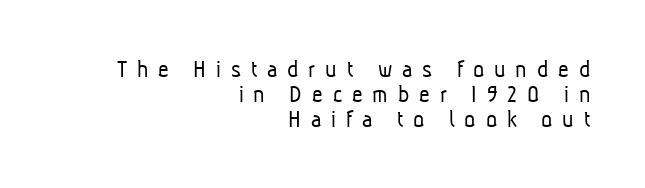
{"bold": "no", "underline": "no", "align": "right", "line_spacing": "tight", "line_spacing_ratio": 0.96, "letter_spacing": "wide", "letter_spacing_em": 0.38, "glyph_px": 26}
